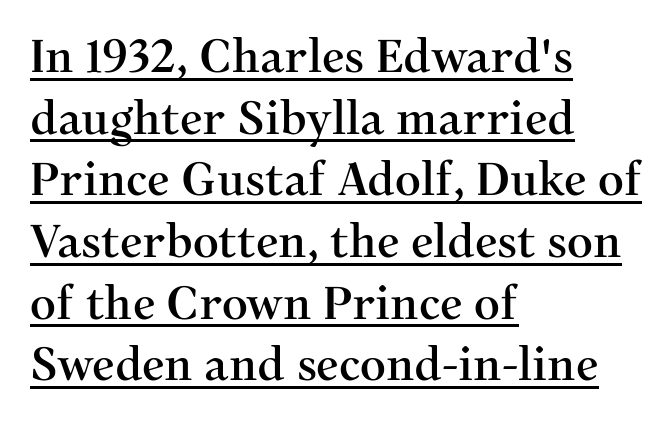
Q: Is the text italic (slanted)? A: No, it is upright.
Q: Is the typeface a serif or a sans-serif typeface? A: Serif.
Q: Is the text underlined? A: Yes.
Q: How is the paragraph aligned? A: Left-aligned.
Q: Is the spacing between letters normal or unusually wide? A: Normal.
Q: Is the spacing between lines tight, normal or loose? A: Normal.
Q: Width (condensed, normal, or wide)? A: Normal.
Q: Stroke contrast? A: Medium.
Q: x-height? A: Medium.
Q: Monospaced? A: No.
